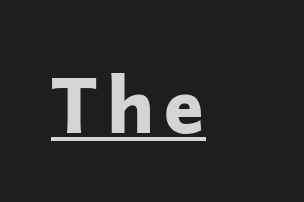
Examine the stroke ends and you'll find no serifs. Looks like regular typesetting: each glyph gets only the width it needs. Each line of the rendering has a horizontal stroke beneath the glyphs. Italic: no, the glyphs are upright roman. Weight check: bold — yes, fully.
